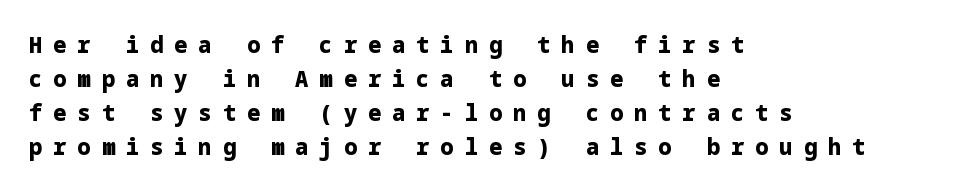
{"italic": "no", "bold": "yes", "underline": "no", "align": "left", "line_spacing": "normal", "line_spacing_ratio": 1.54, "letter_spacing": "wide", "letter_spacing_em": 0.5, "glyph_px": 22}
